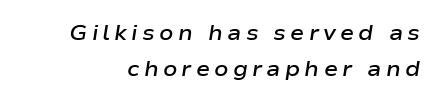
The characters look somewhat weighty, a semibold short of true bold. Is the type slanted? Yes — the strokes lean at a clear angle. The gaps between neighbouring characters are conspicuously large. This rendering features lettering with no underline.
